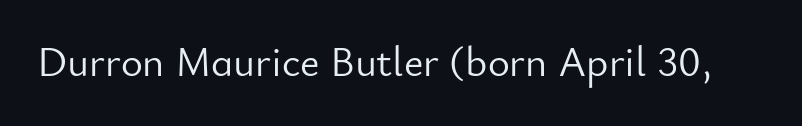
The image shows 42 px light sans-serif type, upright; set normal letter spacing, not underlined; low stroke contrast and a small x-height.
